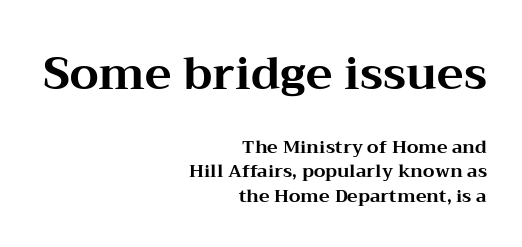
{"serif": "yes", "italic": "no", "bold": "yes", "weight": "bold", "width": "wide", "stroke_contrast": "medium", "x_height": "medium", "monospaced": "no", "underline": "no", "align": "right", "line_spacing": "normal", "line_spacing_ratio": 1.34, "letter_spacing": "normal", "letter_spacing_em": 0.0, "larger_block": "first", "size_ratio": 2.5, "glyph_px": 45}
